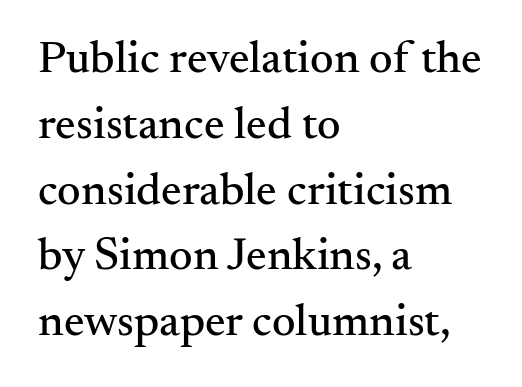
{"serif": "yes", "italic": "no", "width": "normal", "stroke_contrast": "medium", "x_height": "small", "monospaced": "no", "underline": "no", "align": "left", "line_spacing": "normal", "line_spacing_ratio": 1.43, "letter_spacing": "normal", "letter_spacing_em": 0.0, "glyph_px": 46}
